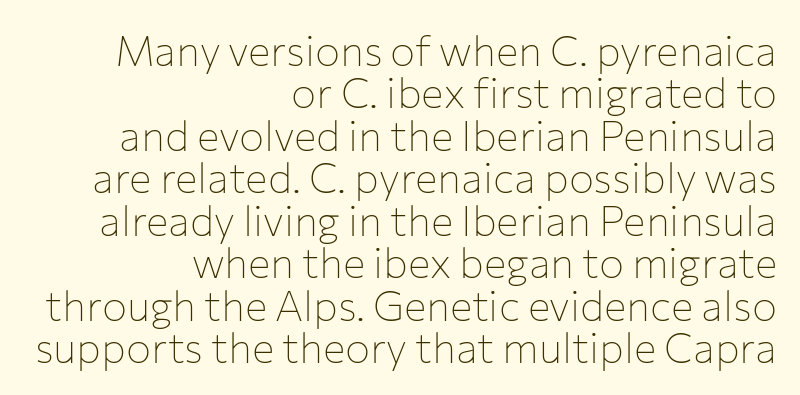
{"serif": "no", "italic": "no", "bold": "no", "weight": "thin", "width": "normal", "stroke_contrast": "low", "x_height": "medium", "monospaced": "no", "underline": "no", "align": "right", "line_spacing": "tight", "line_spacing_ratio": 1.01, "letter_spacing": "normal", "letter_spacing_em": 0.0, "glyph_px": 42}
